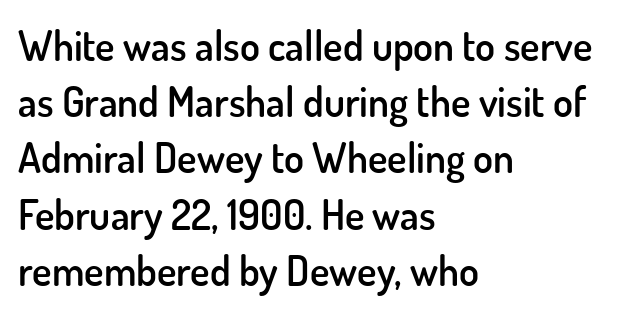
{"serif": "no", "italic": "no", "bold": "semi", "weight": "semibold", "width": "normal", "stroke_contrast": "low", "x_height": "small", "monospaced": "no", "underline": "no", "align": "left", "line_spacing": "normal", "line_spacing_ratio": 1.37, "letter_spacing": "normal", "letter_spacing_em": 0.0, "glyph_px": 41}
